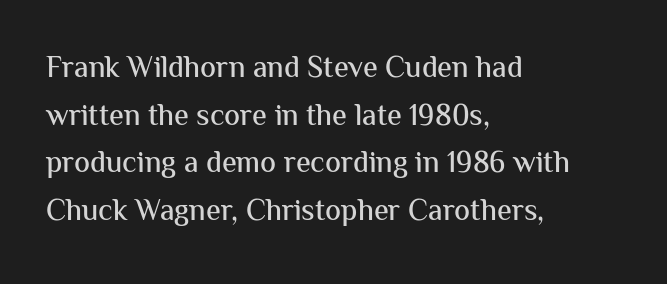
Regular leading. The gaps between neighbouring characters are ordinary and unremarkable. A typesetter would mark this as roman, not italic. The text was rendered using a sans face with plain stroke endings.
